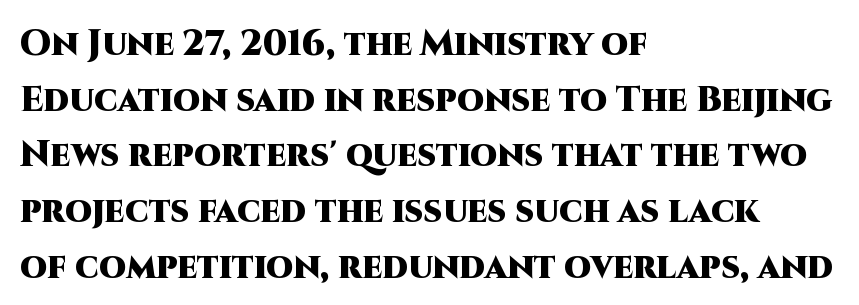
The image shows 35 px heavy sans-serif type, upright; set left-aligned, normal line spacing (1.59x), normal letter spacing, not underlined; high stroke contrast and a large x-height.
